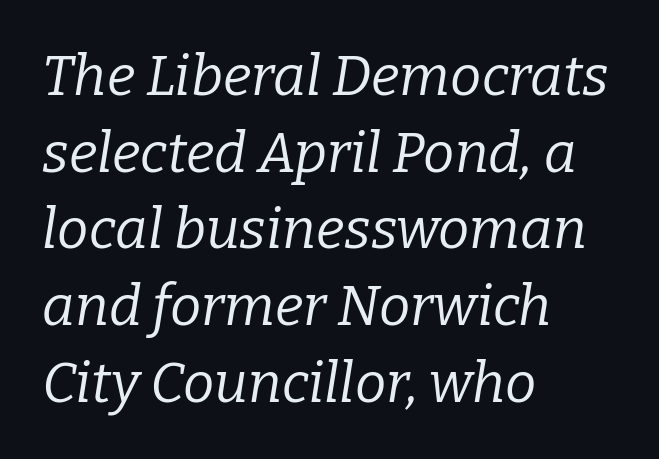
{"serif": "yes", "italic": "yes", "lean": "right", "slant_degrees": 9, "bold": "no", "weight": "regular", "width": "normal", "stroke_contrast": "low", "x_height": "medium", "monospaced": "no", "underline": "no", "align": "left", "line_spacing": "normal", "line_spacing_ratio": 1.37, "letter_spacing": "normal", "letter_spacing_em": 0.0, "glyph_px": 56}
